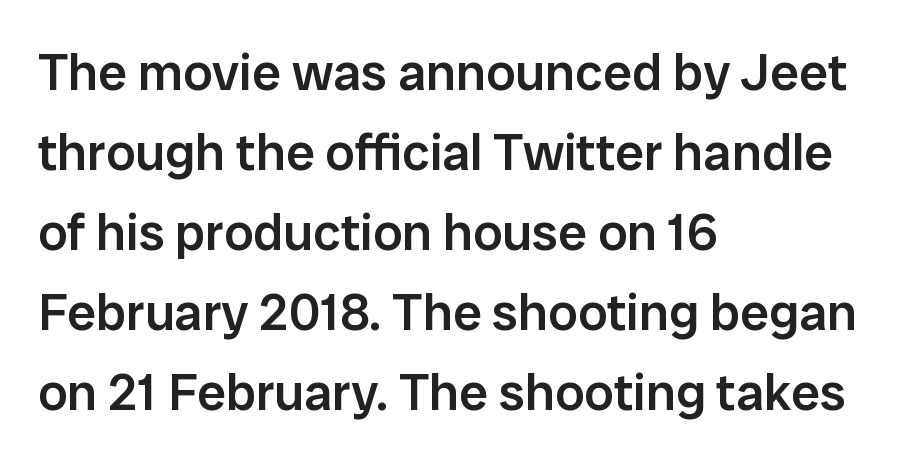
Q: Is the text bold? A: Semi-bold.
Q: Is the text italic (slanted)? A: No, it is upright.
Q: Is the typeface a serif or a sans-serif typeface? A: Sans-serif.
Q: Is the text underlined? A: No.
Q: How is the paragraph aligned? A: Left-aligned.
Q: Is the spacing between letters normal or unusually wide? A: Normal.
Q: Is the spacing between lines tight, normal or loose? A: Normal.
Q: Width (condensed, normal, or wide)? A: Normal.
Q: Stroke contrast? A: Low.
Q: x-height? A: Medium.
Q: Monospaced? A: No.
